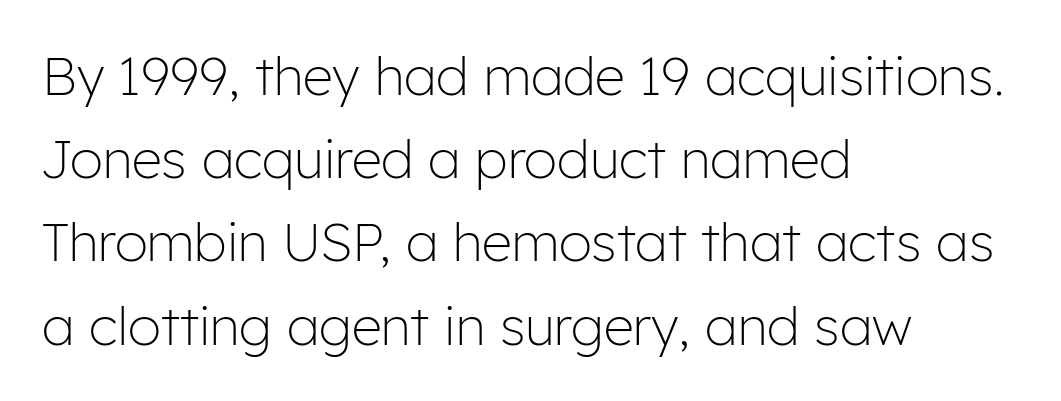
The face looks like a standard text weight, possibly lighter. Inter-character spacing is left at the font's built-in metrics. Is this a fixed-width face? No — the glyphs have proportional, varying widths. Horizontally, the lines are justified to the leading edge only. Upright lettering throughout. The characters display no serif detailing; their extremities are plain.
